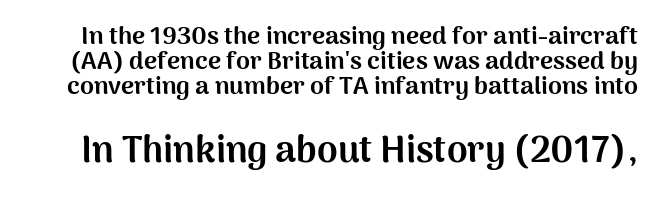
{"serif": "no", "italic": "no", "bold": "yes", "weight": "bold", "width": "normal", "stroke_contrast": "medium", "x_height": "medium", "monospaced": "no", "underline": "no", "line_spacing": "tight", "line_spacing_ratio": 1.0, "letter_spacing": "normal", "letter_spacing_em": 0.0, "larger_block": "second", "size_ratio": 1.48, "glyph_px": 37}
